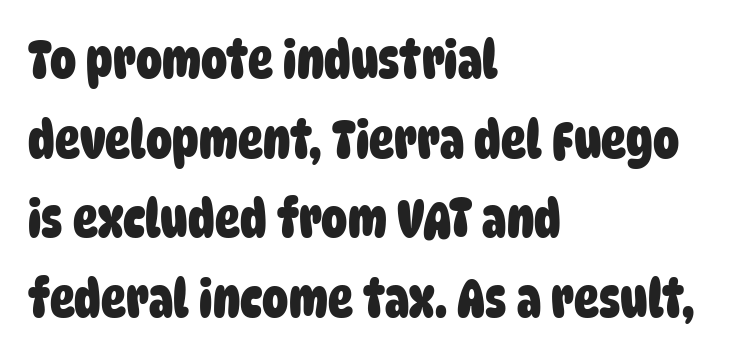
The image shows 52 px heavy, condensed sans-serif type; set left-aligned, normal line spacing (1.53x), normal letter spacing, not underlined; low stroke contrast and a large x-height.
